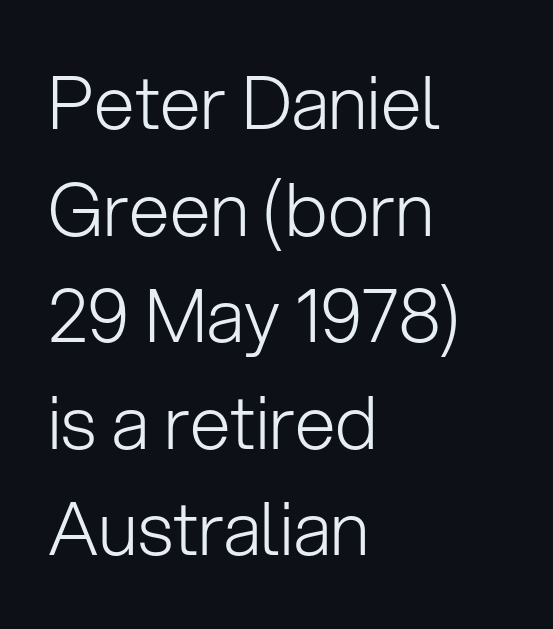
{"serif": "no", "italic": "no", "bold": "no", "weight": "light", "width": "normal", "stroke_contrast": "low", "x_height": "medium", "monospaced": "no", "underline": "no", "align": "left", "line_spacing": "normal", "line_spacing_ratio": 1.46, "letter_spacing": "normal", "letter_spacing_em": 0.0, "glyph_px": 73}
